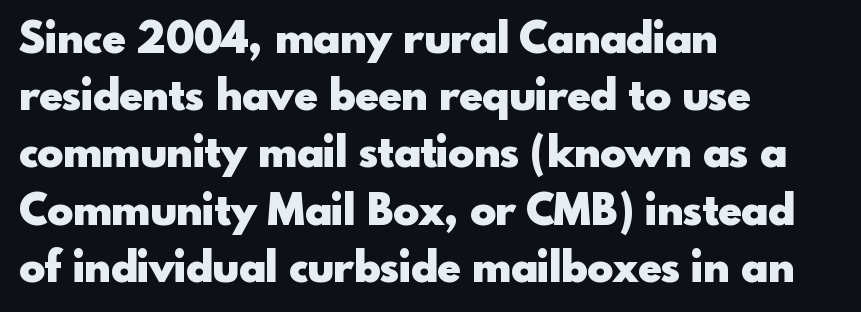
Rule under the text: the space is simply empty. Teacher's note: observe the even left margin — that is flush-left alignment. Honestly, the row spacing looks completely unremarkable. This sample has the flowing, uneven cadence of proportional lettering. The passage shown is typeset with a sans-serif family.
